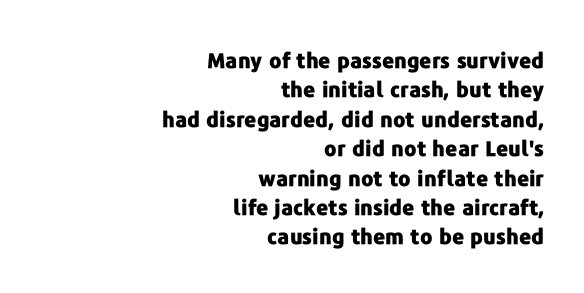
Q: Is the text bold? A: Yes.
Q: Is the text italic (slanted)? A: No, it is upright.
Q: Is the text underlined? A: No.
Q: How is the paragraph aligned? A: Right-aligned.
Q: Is the spacing between letters normal or unusually wide? A: Normal.
Q: Is the spacing between lines tight, normal or loose? A: Normal.
